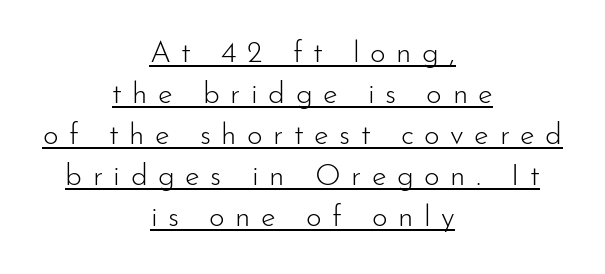
The image shows 30 px light sans-serif type, upright; set centered, normal line spacing (1.37x), unusually wide letter spacing (+0.35 em), underlined; low stroke contrast and a small x-height.
